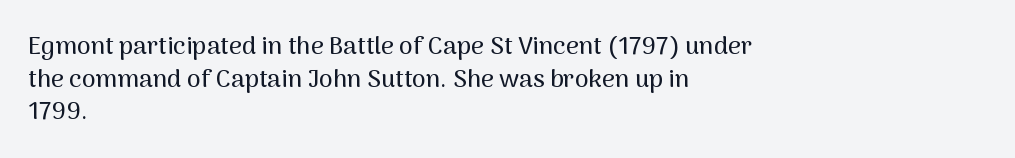
The tracking reads as untouched default to a designer's eye. Has an underline been added? It has not. Where is the straight margin? On the left. A typesetter would call this leading conventional body-copy spacing.
